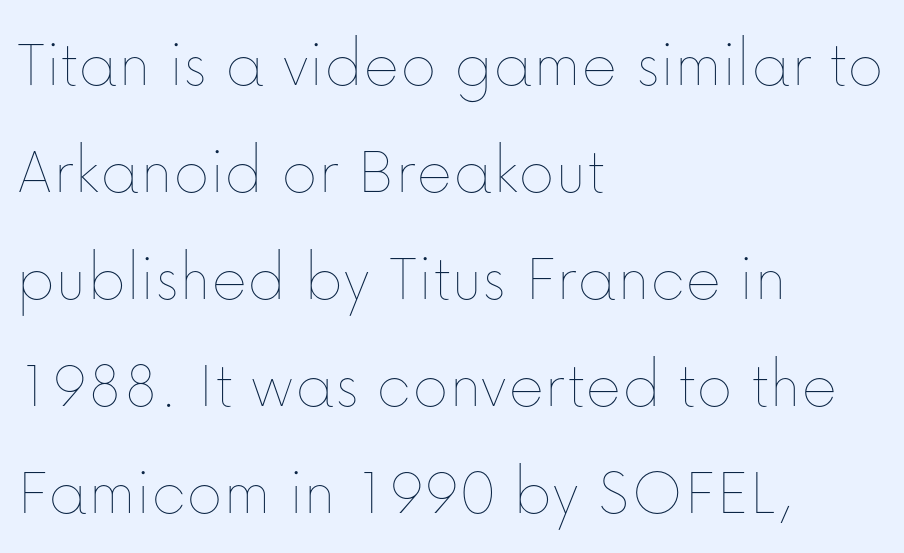
Q: Is the text bold? A: No.
Q: Is the text italic (slanted)? A: No, it is upright.
Q: Is the text underlined? A: No.
Q: How is the paragraph aligned? A: Left-aligned.
Q: Is the spacing between letters normal or unusually wide? A: Normal.
Q: Is the spacing between lines tight, normal or loose? A: Normal.
Q: Width (condensed, normal, or wide)? A: Normal.
Q: Stroke contrast? A: Low.
Q: x-height? A: Medium.
Q: Monospaced? A: No.
